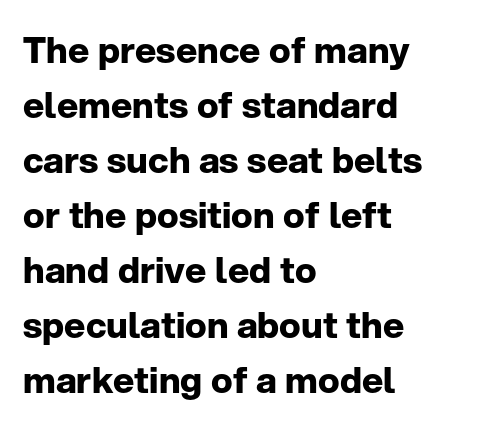
The image shows 36 px bold sans-serif type, upright; set left-aligned, normal line spacing (1.53x), normal letter spacing, not underlined; low stroke contrast and a medium x-height.
